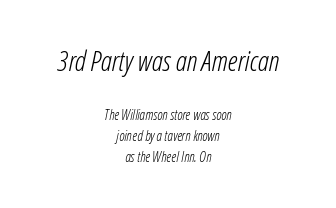
Q: Is the text bold? A: No.
Q: Is the text italic (slanted)? A: Yes, it leans right by about 12 degrees.
Q: Is the text underlined? A: No.
Q: How is the paragraph aligned? A: Centered.
Q: Is the spacing between letters normal or unusually wide? A: Normal.
Q: Is the spacing between lines tight, normal or loose? A: Normal.
Q: Which block of text is set in a larger size, the first (top) or the second (bottom)? A: The first (top) one.
Q: Width (condensed, normal, or wide)? A: Condensed.
Q: Stroke contrast? A: Low.
Q: x-height? A: Medium.
Q: Monospaced? A: No.
